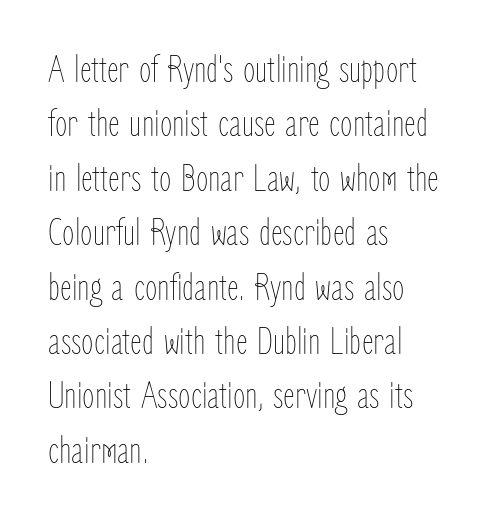
{"italic": "no", "bold": "no", "weight": "thin", "width": "condensed", "stroke_contrast": "low", "x_height": "medium", "monospaced": "no", "underline": "no", "align": "left", "line_spacing": "normal", "line_spacing_ratio": 1.36, "letter_spacing": "normal", "letter_spacing_em": 0.0, "glyph_px": 40}
